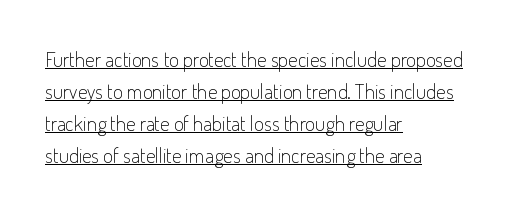
{"italic": "no", "bold": "no", "underline": "yes", "align": "left", "line_spacing": "normal", "line_spacing_ratio": 1.52, "letter_spacing": "normal", "letter_spacing_em": 0.0, "glyph_px": 21}
